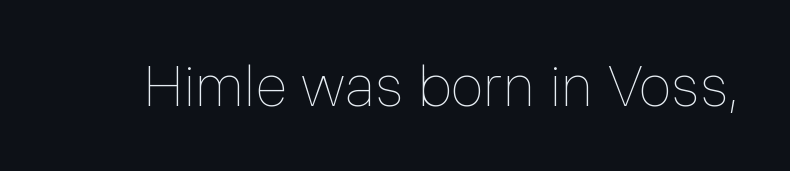
Q: Is the text bold? A: No.
Q: Is the text italic (slanted)? A: No, it is upright.
Q: Is the text underlined? A: No.
Q: Is the spacing between letters normal or unusually wide? A: Normal.
Q: Width (condensed, normal, or wide)? A: Normal.
Q: Stroke contrast? A: Low.
Q: x-height? A: Medium.
Q: Monospaced? A: No.
